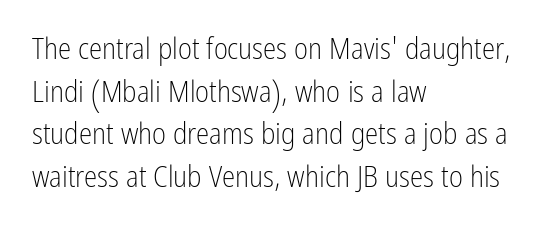
{"serif": "no", "italic": "no", "bold": "no", "weight": "light", "width": "condensed", "stroke_contrast": "low", "x_height": "medium", "monospaced": "no", "underline": "no", "align": "left", "line_spacing": "normal", "line_spacing_ratio": 1.42, "letter_spacing": "normal", "letter_spacing_em": 0.0, "glyph_px": 30}
